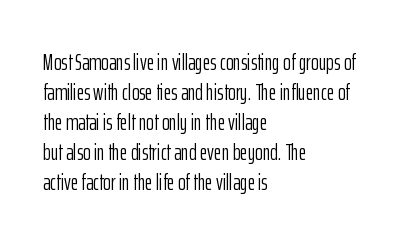
{"italic": "no", "bold": "no", "underline": "no", "align": "left", "line_spacing": "normal", "line_spacing_ratio": 1.3, "letter_spacing": "normal", "letter_spacing_em": 0.0, "glyph_px": 23}
